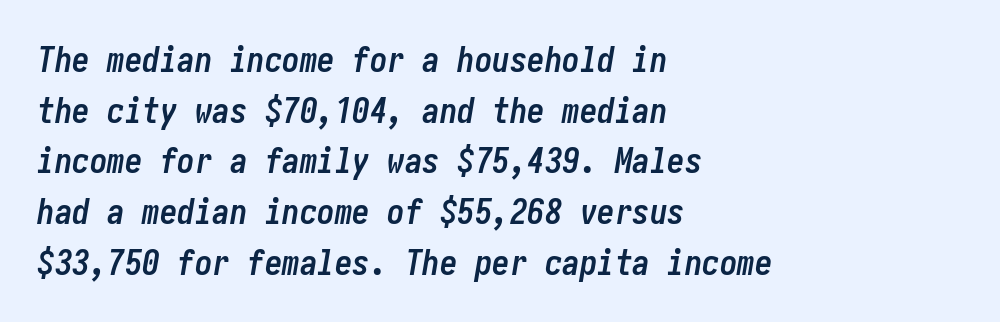
Q: Is the text bold? A: Yes.
Q: Is the text italic (slanted)? A: Yes, it leans right by about 10 degrees.
Q: Is the text underlined? A: No.
Q: How is the paragraph aligned? A: Left-aligned.
Q: Is the spacing between letters normal or unusually wide? A: Normal.
Q: Is the spacing between lines tight, normal or loose? A: Normal.
Q: Width (condensed, normal, or wide)? A: Condensed.
Q: Stroke contrast? A: Low.
Q: x-height? A: Medium.
